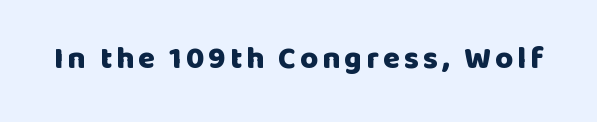
The image shows 31 px heavy sans-serif type, upright; set not underlined; low stroke contrast and a large x-height.
